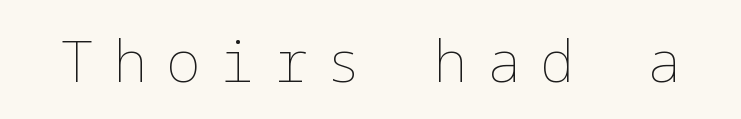
Q: Is the text bold? A: No.
Q: Is the text italic (slanted)? A: No, it is upright.
Q: Is the text underlined? A: No.
Q: Is the spacing between letters normal or unusually wide? A: Unusually wide.
Q: Width (condensed, normal, or wide)? A: Normal.
Q: Stroke contrast? A: Low.
Q: x-height? A: Medium.
